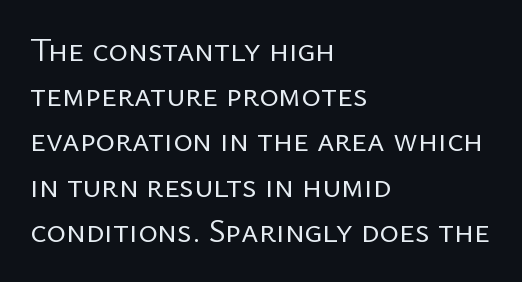
Q: Is the text bold? A: No.
Q: Is the text italic (slanted)? A: No, it is upright.
Q: Is the typeface a serif or a sans-serif typeface? A: Sans-serif.
Q: Is the text underlined? A: No.
Q: How is the paragraph aligned? A: Left-aligned.
Q: Is the spacing between letters normal or unusually wide? A: Normal.
Q: Is the spacing between lines tight, normal or loose? A: Normal.
Q: Width (condensed, normal, or wide)? A: Normal.
Q: Stroke contrast? A: Low.
Q: x-height? A: Medium.
Q: Monospaced? A: No.
